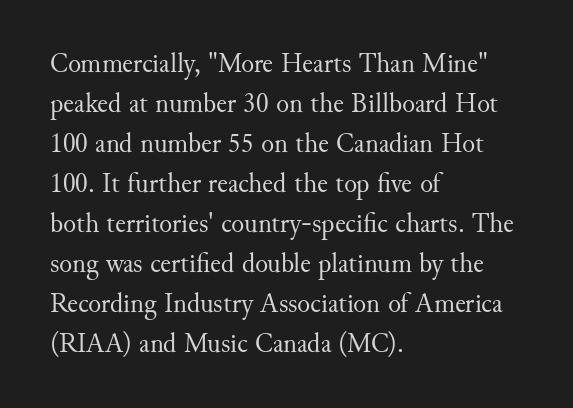
Italic: no, the glyphs are upright roman. Observe the ordinary spacing: letters are neighbours, not strangers. Line spacing here is normal. The zone under the glyphs is completely vacant. These lines stack with their left ends in a neat column.
